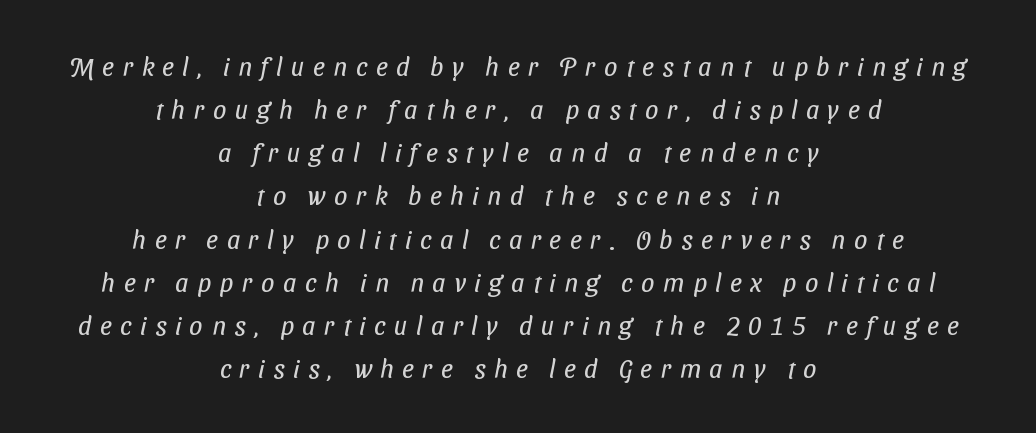
Unmarked baselines from the first word to the last. Line starts and ends both wander, symmetrically. Line spacing here is normal. Inter-character spacing is expanded well beyond the font's built-in metrics.
